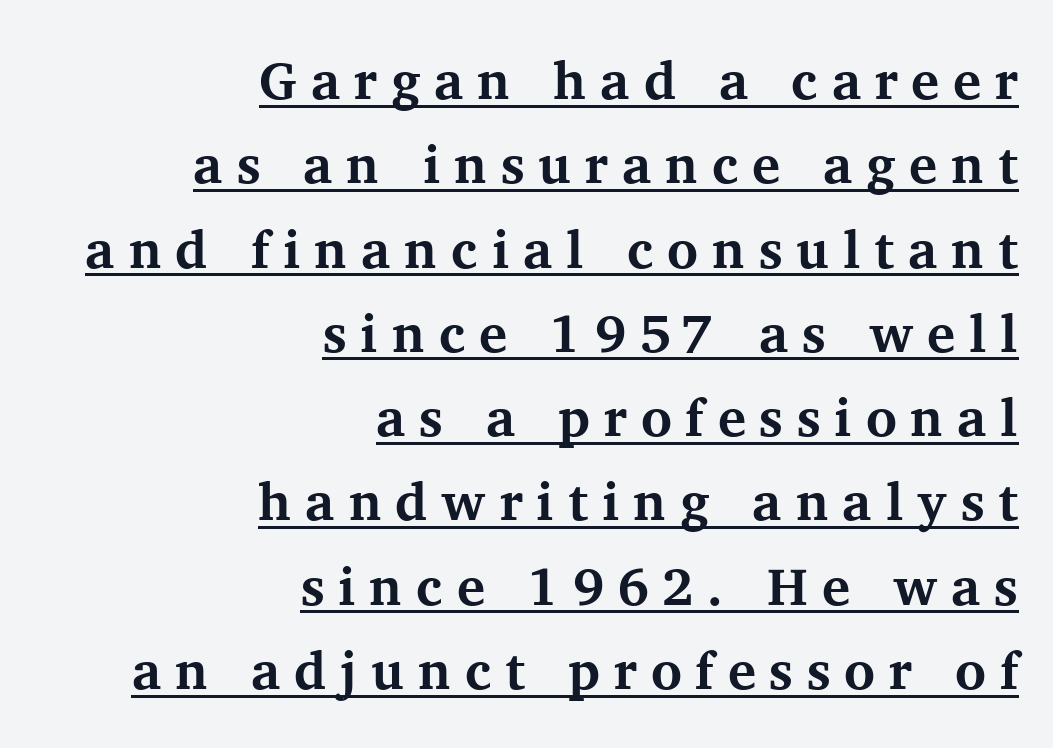
Q: Is the text bold? A: Yes.
Q: Is the text italic (slanted)? A: No, it is upright.
Q: Is the typeface a serif or a sans-serif typeface? A: Serif.
Q: Is the text underlined? A: Yes.
Q: How is the paragraph aligned? A: Right-aligned.
Q: Is the spacing between letters normal or unusually wide? A: Unusually wide.
Q: Is the spacing between lines tight, normal or loose? A: Normal.
Q: Width (condensed, normal, or wide)? A: Normal.
Q: Stroke contrast? A: Medium.
Q: x-height? A: Medium.
Q: Monospaced? A: No.
